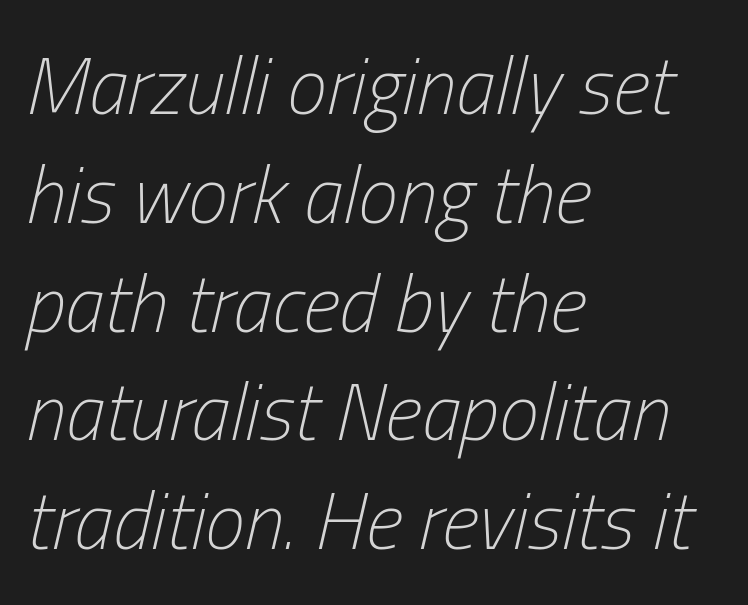
{"italic": "yes", "lean": "right", "slant_degrees": 13, "bold": "no", "weight": "light", "width": "condensed", "stroke_contrast": "low", "x_height": "medium", "monospaced": "no", "underline": "no", "align": "left", "line_spacing": "normal", "line_spacing_ratio": 1.36, "letter_spacing": "normal", "letter_spacing_em": 0.0, "glyph_px": 80}
